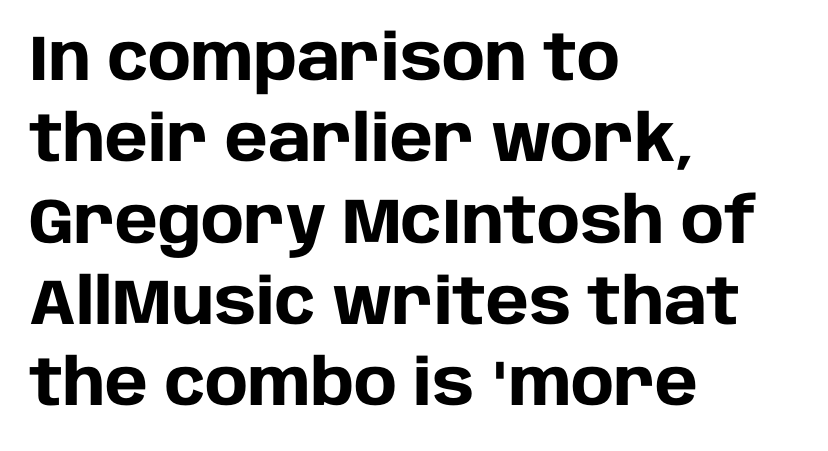
Proportional: the letters do not fall into vertical columns. In terms of posture, this sample is upright. The designer went with a sans here, leaving each stem footless. Nobody touched the tracking dial on this one. The rendering uses a moderate line-height, typical for paragraphs.
